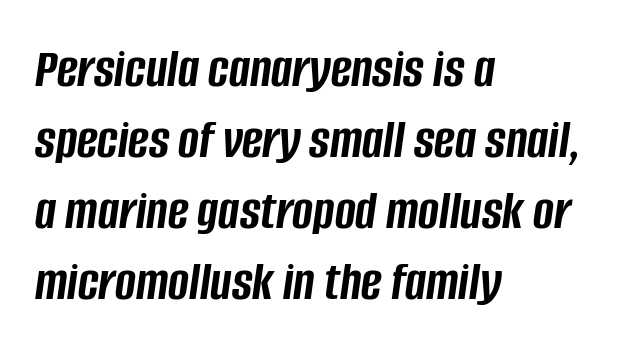
Q: Is the text bold? A: Yes.
Q: Is the text italic (slanted)? A: Yes, it leans right by about 8 degrees.
Q: Is the text underlined? A: No.
Q: How is the paragraph aligned? A: Left-aligned.
Q: Is the spacing between letters normal or unusually wide? A: Normal.
Q: Is the spacing between lines tight, normal or loose? A: Normal.
Q: Width (condensed, normal, or wide)? A: Condensed.
Q: Stroke contrast? A: Low.
Q: x-height? A: Large.
Q: Monospaced? A: No.
